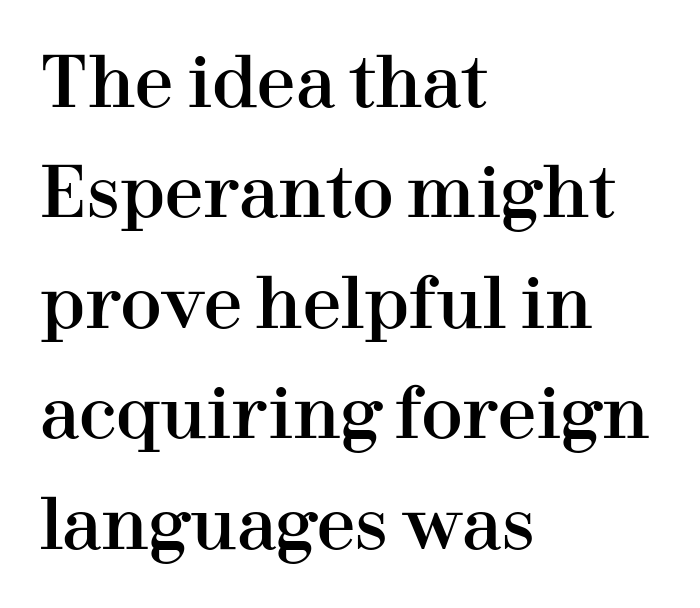
Q: Is the text italic (slanted)? A: No, it is upright.
Q: Is the typeface a serif or a sans-serif typeface? A: Serif.
Q: Is the text underlined? A: No.
Q: How is the paragraph aligned? A: Left-aligned.
Q: Is the spacing between letters normal or unusually wide? A: Normal.
Q: Is the spacing between lines tight, normal or loose? A: Normal.
Q: Width (condensed, normal, or wide)? A: Normal.
Q: Stroke contrast? A: High.
Q: x-height? A: Medium.
Q: Monospaced? A: No.
